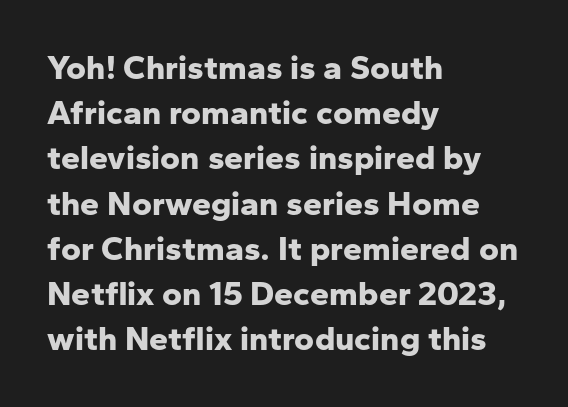
{"serif": "no", "italic": "no", "bold": "yes", "weight": "bold", "width": "normal", "stroke_contrast": "low", "x_height": "medium", "monospaced": "no", "underline": "no", "align": "left", "line_spacing": "normal", "line_spacing_ratio": 1.33, "letter_spacing": "normal", "letter_spacing_em": 0.0, "glyph_px": 34}
